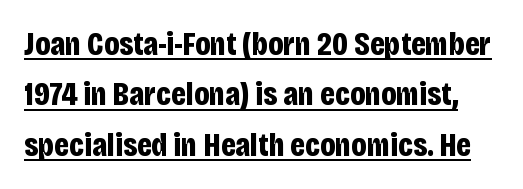
These lines were composed using upright roman letters. You could not count columns in this text — the font is proportionally spaced. Nothing sits at the stroke ends, so this counts as sans-serif. A dark, heavy texture on the line: the type is bold. One glance says typical: line gaps are just what's usual. Short note: letters normally spaced.
